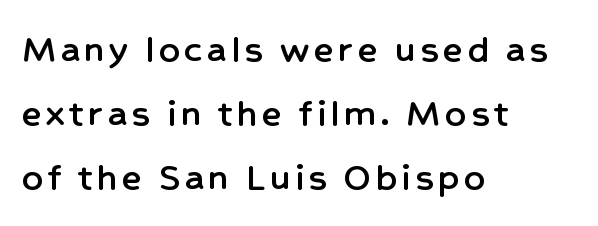
The image shows 41 px sans-serif type, upright; set left-aligned, normal line spacing (1.56x), not underlined; low stroke contrast and a medium x-height.
